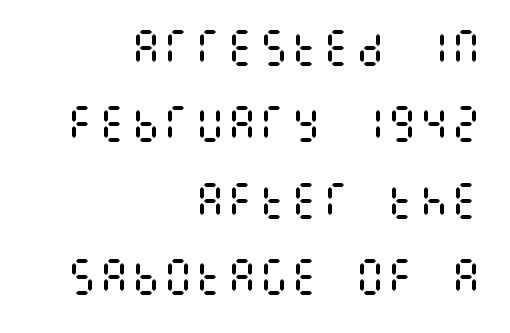
No letter is thick-stroked: the sample isn't bold. The type sits square on the baseline with zero lean. Inter-character spacing is left at the font's built-in metrics. The words here are not underlined. Is the block centered? No — it sits flush against the right margin. Whoever set this chose breathing room over compactness in the vertical rhythm.
